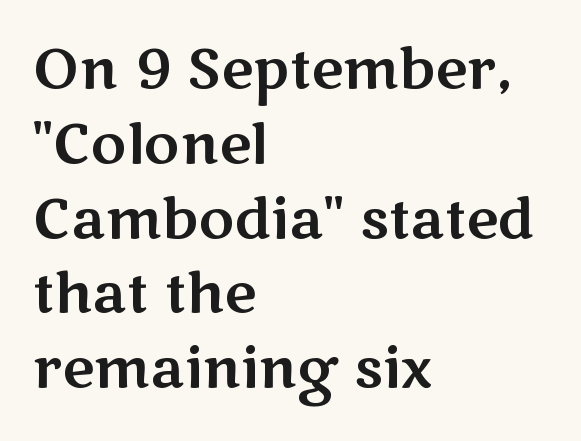
Q: Is the text italic (slanted)? A: No, it is upright.
Q: Is the typeface a serif or a sans-serif typeface? A: Sans-serif.
Q: Is the text underlined? A: No.
Q: How is the paragraph aligned? A: Left-aligned.
Q: Is the spacing between letters normal or unusually wide? A: Normal.
Q: Is the spacing between lines tight, normal or loose? A: Normal.
Q: Width (condensed, normal, or wide)? A: Wide.
Q: Stroke contrast? A: Medium.
Q: x-height? A: Medium.
Q: Monospaced? A: No.
